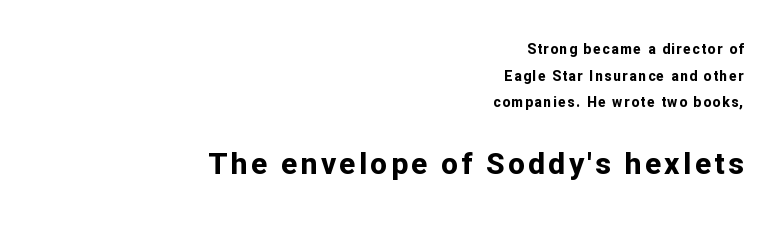
{"serif": "no", "italic": "no", "bold": "yes", "weight": "bold", "width": "normal", "stroke_contrast": "low", "x_height": "medium", "monospaced": "no", "underline": "no", "align": "right", "line_spacing": "loose", "line_spacing_ratio": 1.91, "larger_block": "second", "size_ratio": 2.14, "glyph_px": 30}
